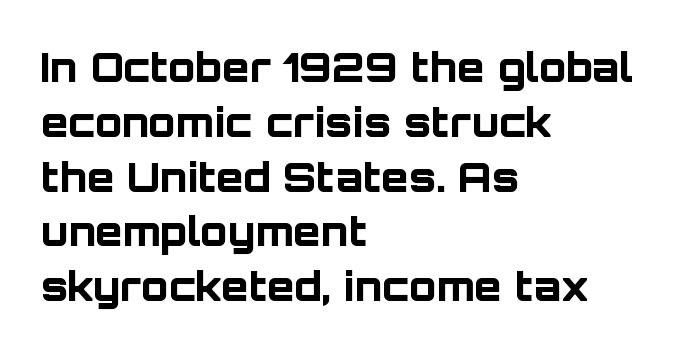
The rendering keeps characters at their native spacing. Normally led — the rows are evenly, conventionally spaced. It's the straight-up-and-down kind of type. Serif or sans? Sans — the stroke terminals are bare.
